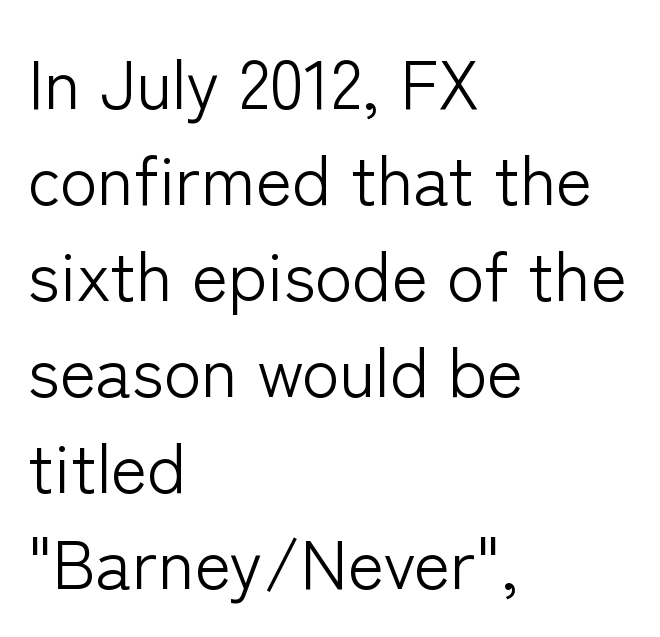
The image shows 69 px light sans-serif type, upright; set left-aligned, normal line spacing (1.39x), normal letter spacing, not underlined; low stroke contrast and a medium x-height.
